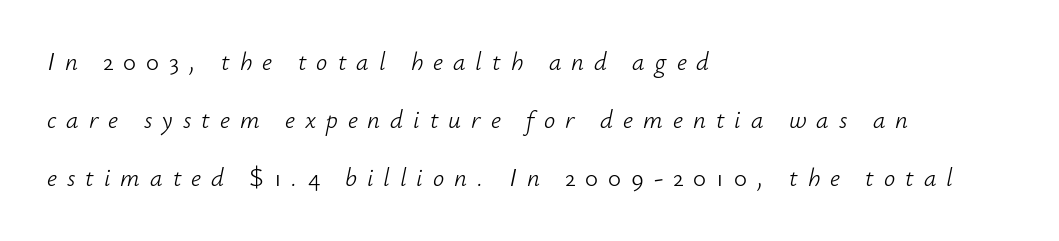
The image shows 25 px text type, italic (leaning right); set left-aligned, loose line spacing (2.32x), unusually wide letter spacing (+0.4 em), not underlined.
